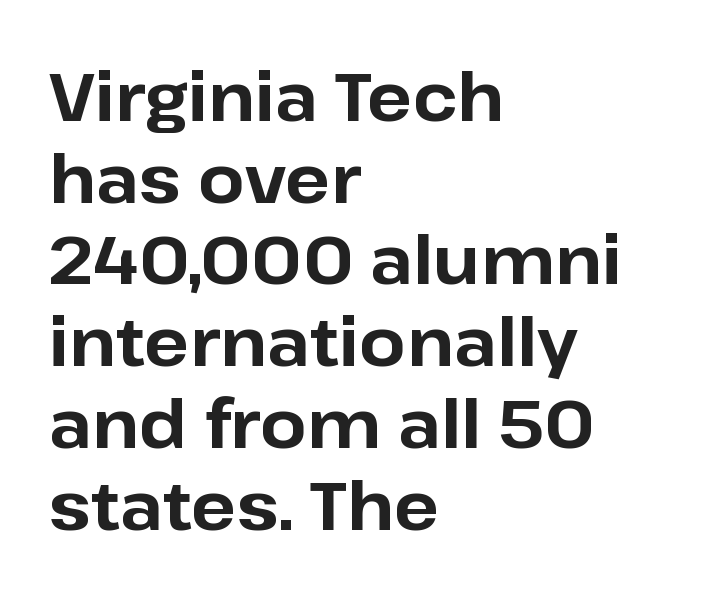
It's the straight-up-and-down kind of type. Do the characters align in a grid? No, the font is proportional. Line beginnings align vertically; line endings do not. Serif or sans? Sans — the stroke terminals are bare.
